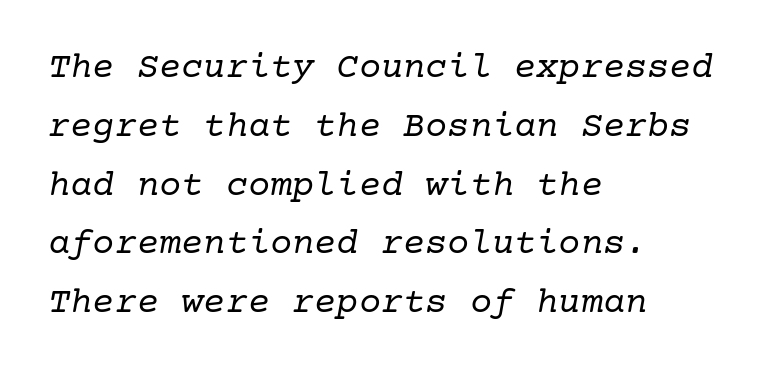
The image shows 37 px regular-weight serif type, italic (leaning right); set left-aligned, normal line spacing (1.59x), normal letter spacing, not underlined; low stroke contrast and a medium x-height.
